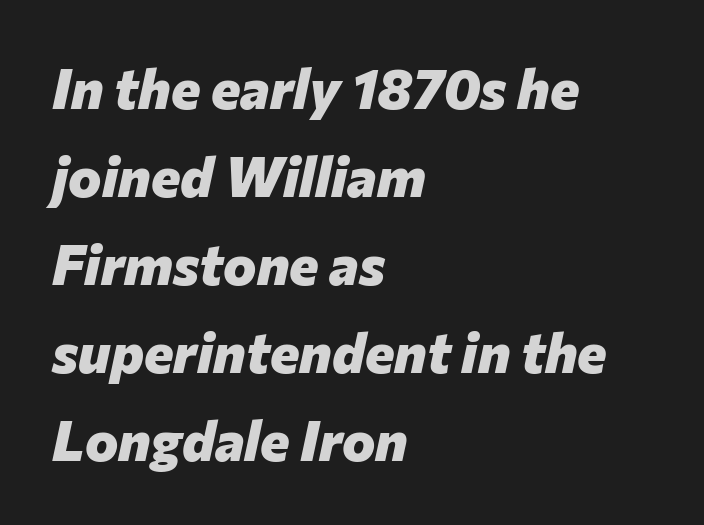
Q: Is the text bold? A: Yes.
Q: Is the text italic (slanted)? A: Yes, it leans right by about 12 degrees.
Q: Is the text underlined? A: No.
Q: How is the paragraph aligned? A: Left-aligned.
Q: Is the spacing between letters normal or unusually wide? A: Normal.
Q: Is the spacing between lines tight, normal or loose? A: Normal.
Q: Width (condensed, normal, or wide)? A: Normal.
Q: Stroke contrast? A: Low.
Q: x-height? A: Medium.
Q: Monospaced? A: No.
